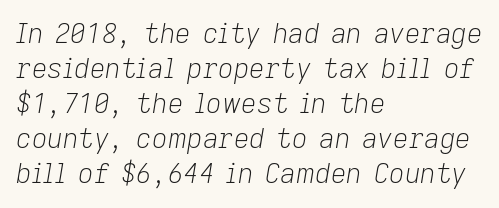
{"italic": "yes", "lean": "right", "slant_degrees": 9, "bold": "no", "underline": "no", "align": "left", "line_spacing": "normal", "line_spacing_ratio": 1.3, "letter_spacing": "normal", "letter_spacing_em": 0.0, "glyph_px": 27}
